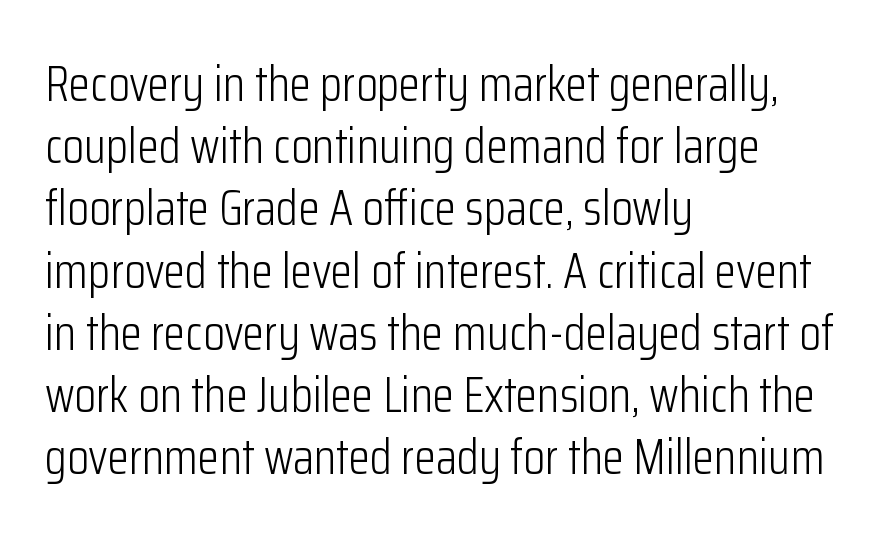
These lines keep a tight, regular rhythm from letter to letter. The typeface chosen for these lines omits serifs. Notice how the passage keeps a crisp vertical edge on the left only. Compared with a typical body face, this is equally light or lighter still.
